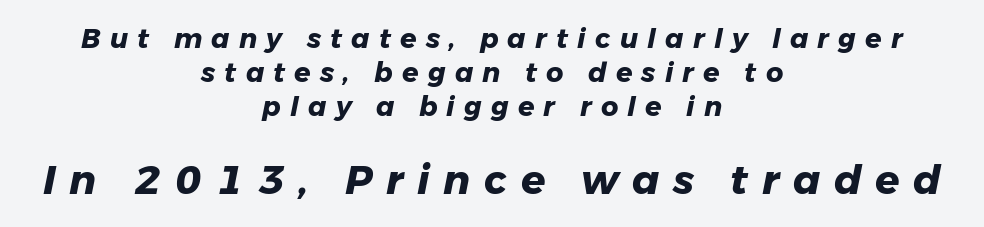
{"italic": "yes", "lean": "right", "slant_degrees": 11, "bold": "yes", "weight": "heavy", "width": "normal", "stroke_contrast": "low", "x_height": "medium", "monospaced": "no", "underline": "no", "align": "center", "line_spacing": "normal", "line_spacing_ratio": 1.26, "letter_spacing": "wide", "letter_spacing_em": 0.34, "larger_block": "second", "size_ratio": 1.48, "glyph_px": 40}
